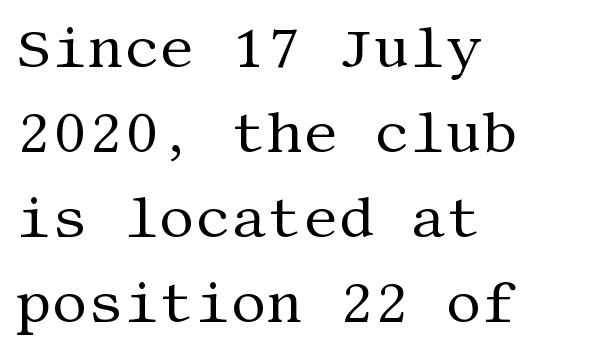
{"serif": "yes", "italic": "no", "bold": "no", "weight": "regular", "width": "normal", "stroke_contrast": "medium", "x_height": "large", "underline": "no", "align": "left", "line_spacing": "normal", "line_spacing_ratio": 1.52, "letter_spacing": "normal", "letter_spacing_em": 0.0, "glyph_px": 56}
